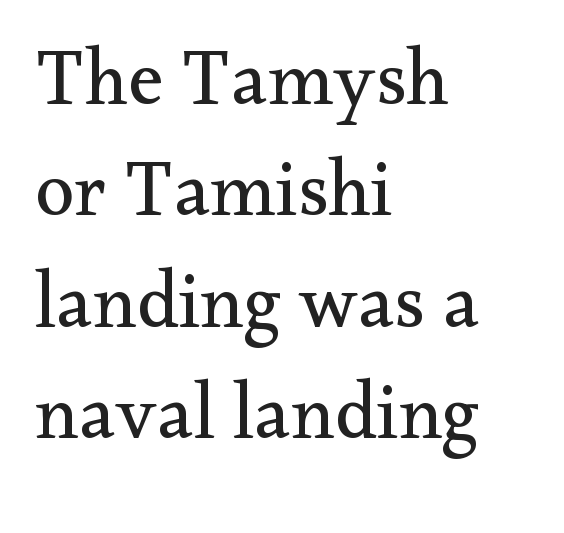
Q: Is the text bold? A: No.
Q: Is the text italic (slanted)? A: No, it is upright.
Q: Is the typeface a serif or a sans-serif typeface? A: Serif.
Q: Is the text underlined? A: No.
Q: How is the paragraph aligned? A: Left-aligned.
Q: Is the spacing between letters normal or unusually wide? A: Normal.
Q: Is the spacing between lines tight, normal or loose? A: Normal.
Q: Width (condensed, normal, or wide)? A: Normal.
Q: Stroke contrast? A: Medium.
Q: x-height? A: Small.
Q: Monospaced? A: No.
